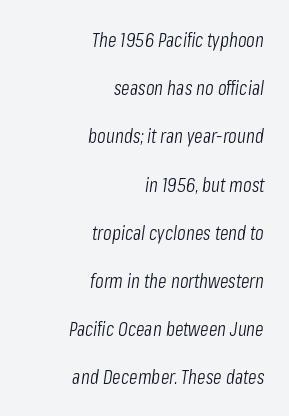
The rendering keeps characters at their native spacing. If you drew a ruler down the right edge, every line would touch it. A clean baseline with only descenders dipping below it. Leading is clearly above the norm, producing a sparse column.
